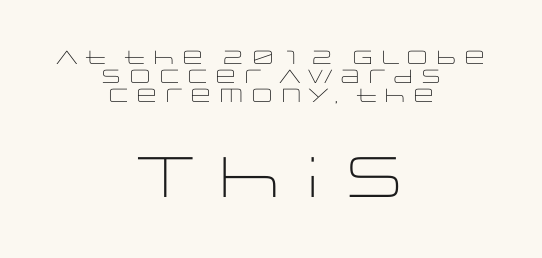
Casual observation: everything's sitting right in the middle. A quiet, ordinary-to-light weight characterises the typeface. Each letter keeps its own natural width here, so spacing adapts to shape. It's the straight-up-and-down kind of type. These lines are composed in type without serifs. The following chunk of copy outweighs the initial chunk in type size.
